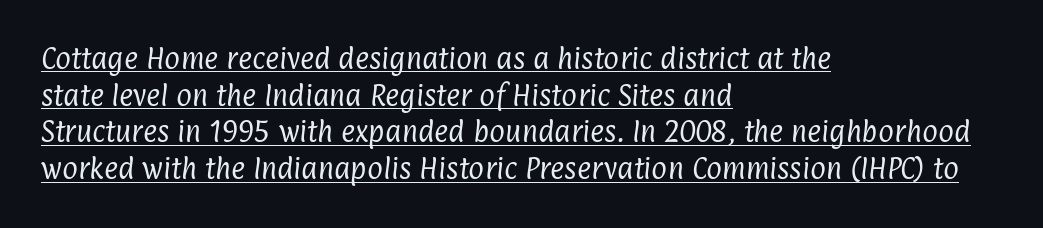
Bold? No — there's no thickening of the strokes. Regarding leading, the lines here are spaced in the standard way. Is the block centered? No — it sits flush against the left margin. The tracking reads as untouched default to a designer's eye. In designer terms, the underline attribute is active on this setting.
